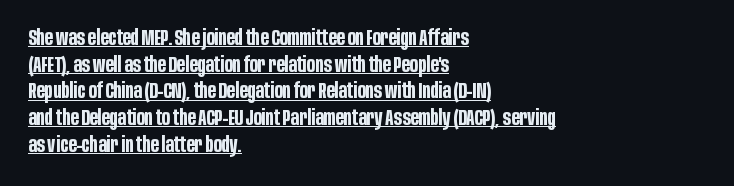
Q: Is the text bold? A: Yes.
Q: Is the text italic (slanted)? A: No, it is upright.
Q: Is the text underlined? A: Yes.
Q: How is the paragraph aligned? A: Left-aligned.
Q: Is the spacing between letters normal or unusually wide? A: Normal.
Q: Is the spacing between lines tight, normal or loose? A: Normal.
